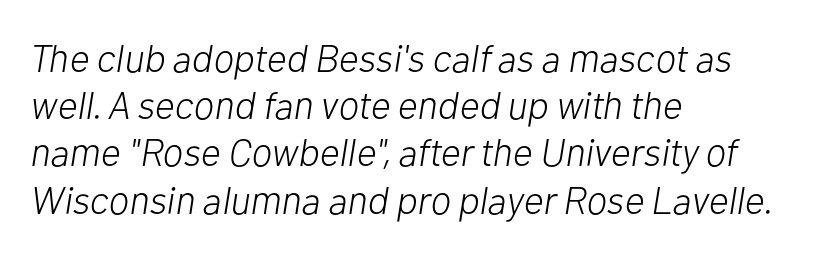
{"italic": "yes", "lean": "right", "slant_degrees": 10, "bold": "no", "weight": "light", "width": "normal", "stroke_contrast": "low", "x_height": "medium", "monospaced": "no", "underline": "no", "align": "left", "line_spacing_ratio": 1.21, "letter_spacing": "normal", "letter_spacing_em": 0.0, "glyph_px": 39}
